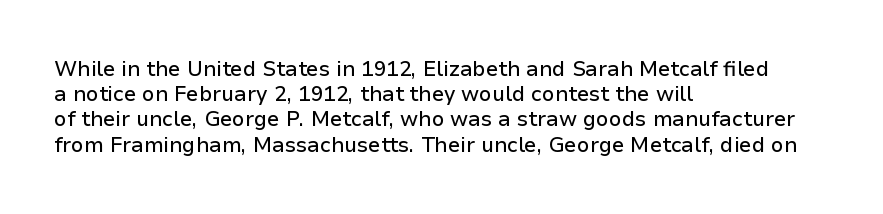
Posture: straight, roman, zero tilt. A clean baseline with only descenders dipping below it. Does the copy run flush right? No — it runs flush left. Tracking value appears to be zero — textbook default spacing.
